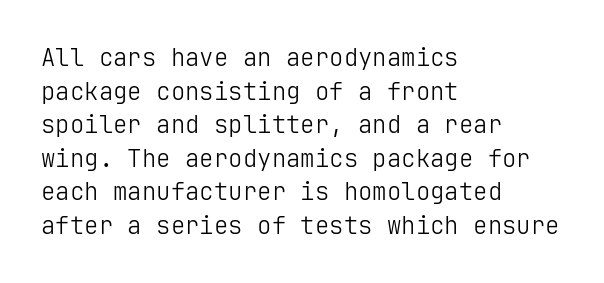
{"italic": "no", "bold": "no", "underline": "no", "align": "left", "line_spacing": "normal", "line_spacing_ratio": 1.4, "letter_spacing": "normal", "letter_spacing_em": 0.0, "glyph_px": 24}
